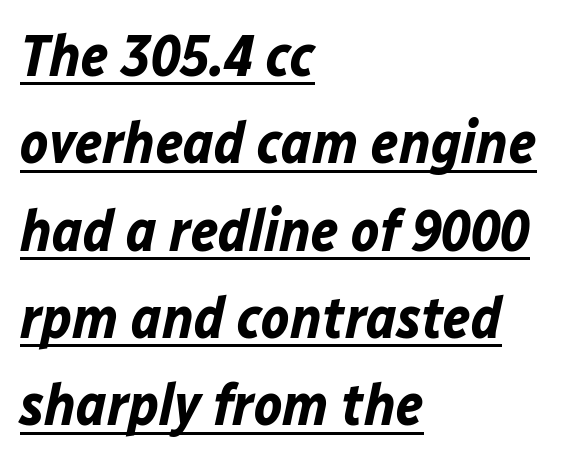
You could not count columns in this text — the font is proportionally spaced. If you measured baseline to baseline, you'd find a middling distance. The rendered words wear a rule along their underside. Looking at the ascenders, they clearly lean. Heavy-handed strokes throughout: this text is bold.
